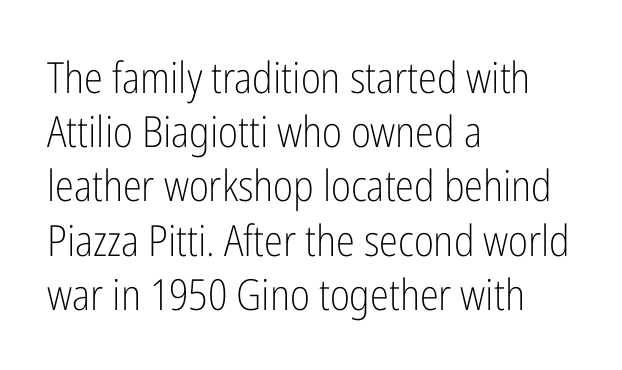
The image shows 43 px light, condensed sans-serif type, upright; set left-aligned, normal line spacing (1.26x), normal letter spacing, not underlined; low stroke contrast and a medium x-height.
